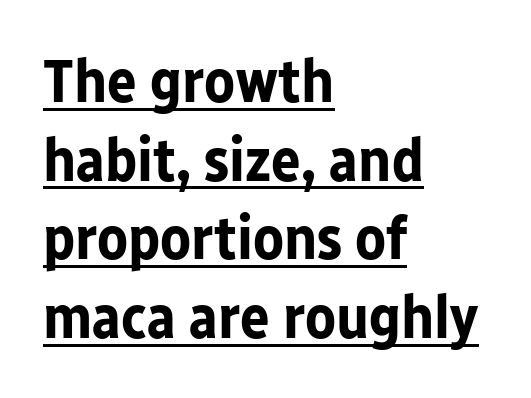
Q: Is the text bold? A: Yes.
Q: Is the text italic (slanted)? A: No, it is upright.
Q: Is the typeface a serif or a sans-serif typeface? A: Sans-serif.
Q: Is the text underlined? A: Yes.
Q: How is the paragraph aligned? A: Left-aligned.
Q: Is the spacing between letters normal or unusually wide? A: Normal.
Q: Is the spacing between lines tight, normal or loose? A: Normal.
Q: Width (condensed, normal, or wide)? A: Normal.
Q: Stroke contrast? A: Low.
Q: x-height? A: Medium.
Q: Monospaced? A: No.
